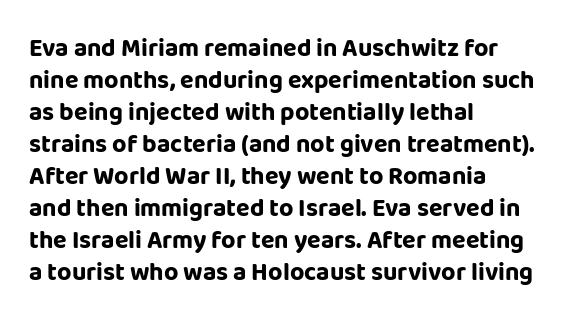
The typesetter chose a ragged-right arrangement here. The line texture is even and compact thanks to regular tracking. Summary of weight: heavy, a full bold. Vertically, the passage feels balanced, rows spaced as you'd expect. In terms of posture, this sample is upright.
